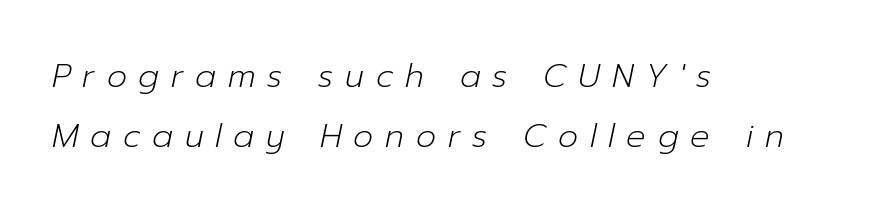
The passage shown is not underscored anywhere. The rendering inserts visible extra space after every character. Stem width sits at or under what a default text font uses. Left-aligned paragraph, ragged on the right.
